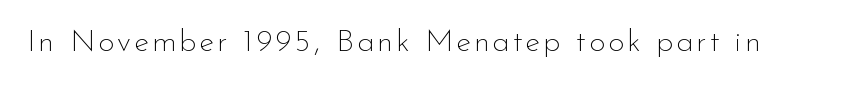
The image shows 31 px thin sans-serif type, upright; set not underlined; low stroke contrast and a small x-height.
